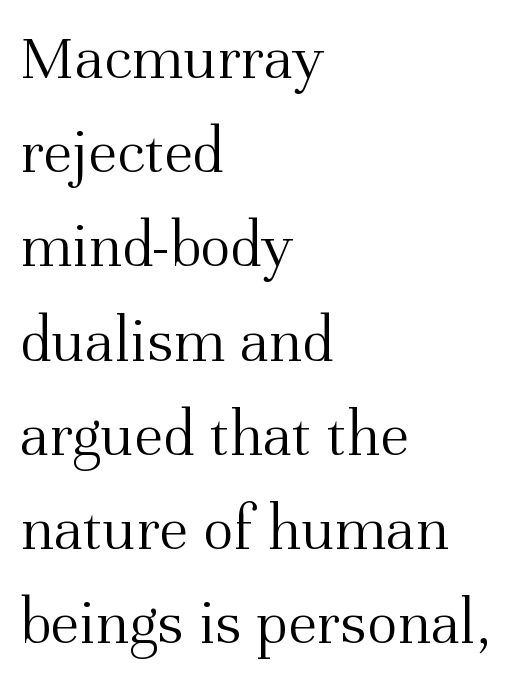
The rows are spaced the way most documents space them. I'd call this a serif setting — the letters wear small feet. No word sits above an underline. Spacing verdict: proportional, widths tailored to each character. Default kerning and tracking; the words read as compact shapes.
